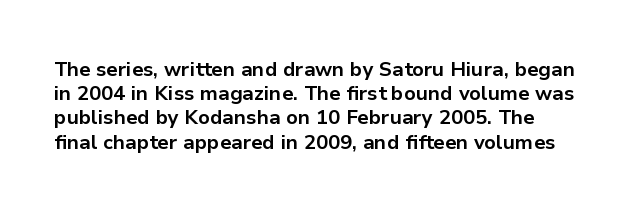
Q: Is the text bold? A: Yes.
Q: Is the text italic (slanted)? A: No, it is upright.
Q: Is the text underlined? A: No.
Q: Is the spacing between letters normal or unusually wide? A: Normal.
